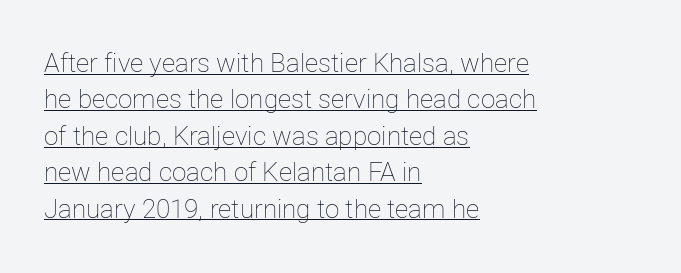
Where is the straight margin? On the left. Rows of type keep a routine distance in the vertical direction. Counters stay open thanks to moderate or lighter strokes. This sample uses an upright cut, with every glyph sitting square on the baseline.
